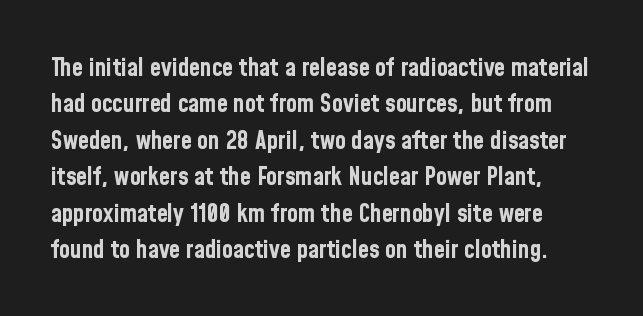
Each word holds together tightly as a unit, with standard inter-letter gaps. Quick note: underline off. Ordinary non-slanted type is in use. Look at the stroke-to-counter ratio: heavy, a bold.
